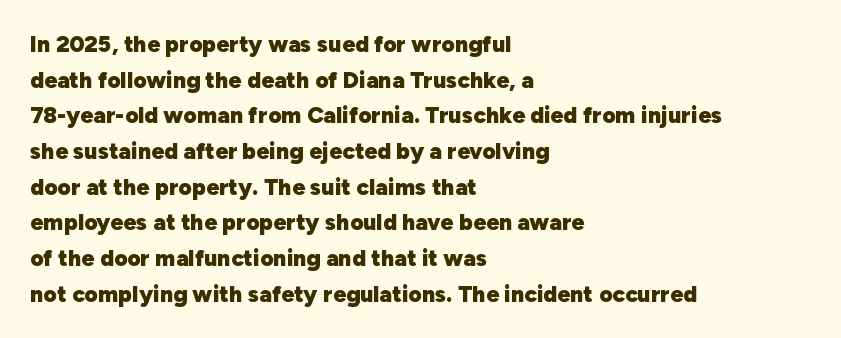
{"italic": "no", "bold": "yes", "underline": "no", "align": "left", "line_spacing": "normal", "line_spacing_ratio": 1.55, "letter_spacing": "normal", "letter_spacing_em": 0.0, "glyph_px": 23}
